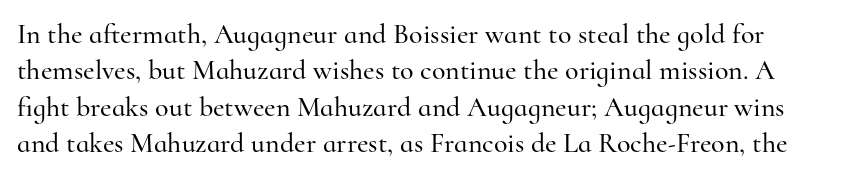
Q: Is the text italic (slanted)? A: No, it is upright.
Q: Is the typeface a serif or a sans-serif typeface? A: Serif.
Q: Is the text underlined? A: No.
Q: Is the spacing between letters normal or unusually wide? A: Normal.
Q: Is the spacing between lines tight, normal or loose? A: Normal.
Q: Width (condensed, normal, or wide)? A: Normal.
Q: Stroke contrast? A: High.
Q: x-height? A: Small.
Q: Monospaced? A: No.
